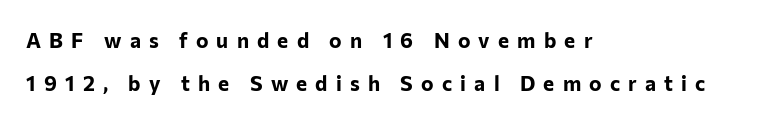
The lines are spread far apart with generous leading. How heavy is the stroke? Heavy — this is a bold. Teacher's note: observe the even left margin — that is flush-left alignment. These lines have a slow, spaced-out rhythm from letter to letter. The glyphs are unaccompanied by any horizontal stroke below them. The typography opts for an upright posture over an oblique one.
